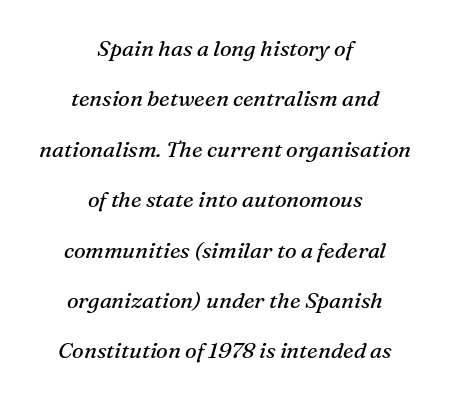
{"italic": "yes", "lean": "right", "slant_degrees": 16, "bold": "no", "underline": "no", "align": "center", "line_spacing": "loose", "line_spacing_ratio": 2.29, "letter_spacing": "normal", "letter_spacing_em": 0.0, "glyph_px": 22}
